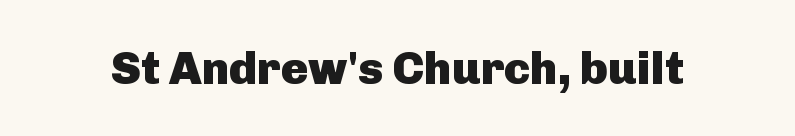
{"serif": "no", "italic": "no", "bold": "yes", "weight": "heavy", "width": "normal", "stroke_contrast": "low", "x_height": "medium", "monospaced": "no", "underline": "no", "letter_spacing": "normal", "letter_spacing_em": 0.0, "glyph_px": 46}
